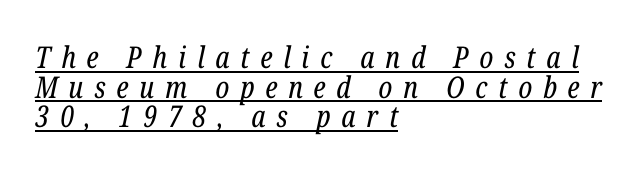
Think of a printed novel: that variable character pitch is what you see here. Italic: yes, the glyphs are oblique. The face used here is seriffed, in the tradition of book romans. Line spacing here is tight. Line beginnings align vertically; line endings do not. The typesetting does not lean heavy: it is not bold.
